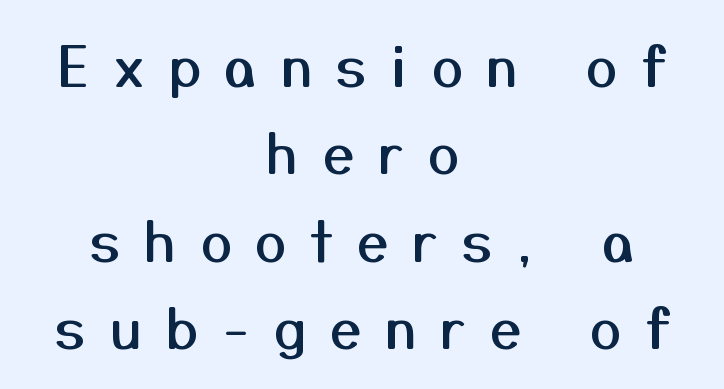
In terms of letterform style, serifs are entirely absent. Centered paragraph, ragged on both sides. What stands out about the letter spacing? Its width — letters are far apart. The rendering uses a moderate line-height, typical for paragraphs.
